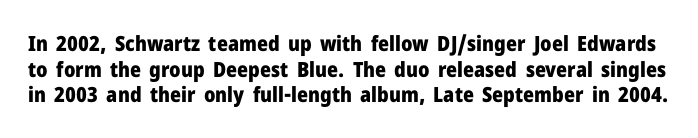
Lines of text with bare space underneath. This rendering leaves character spacing at its baseline value. These lines were composed using upright roman letters. These lines carry a lot of weight — the face is fully bold.
